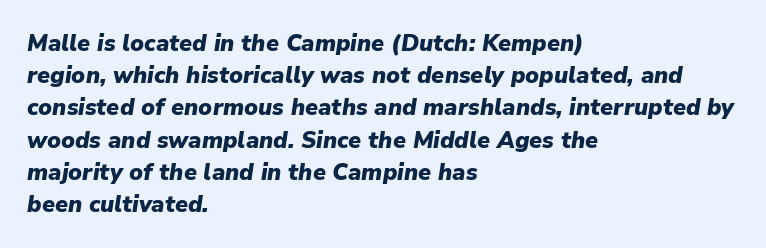
Q: Is the text bold? A: Yes.
Q: Is the text italic (slanted)? A: Yes, it leans right by about 9 degrees.
Q: Is the text underlined? A: No.
Q: How is the paragraph aligned? A: Left-aligned.
Q: Is the spacing between letters normal or unusually wide? A: Normal.
Q: Is the spacing between lines tight, normal or loose? A: Normal.
